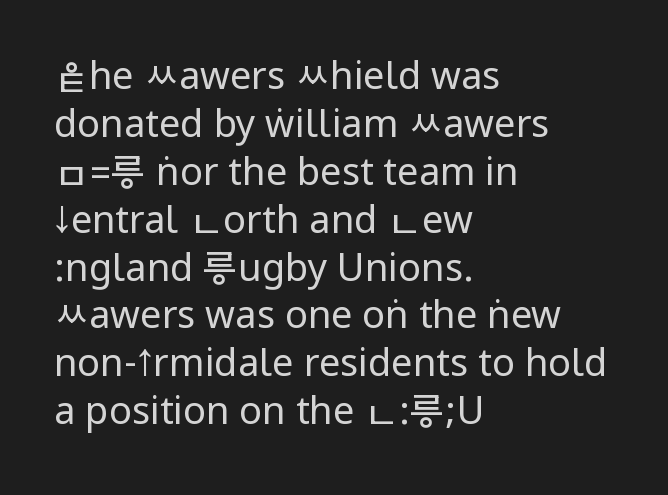
Each new line begins a customary step beneath the previous one. Posture: vertical. The typesetting does not lean heavy: it is not bold. Examine the stroke ends and you'll find no serifs. Descender tails drop into unmarked territory.
